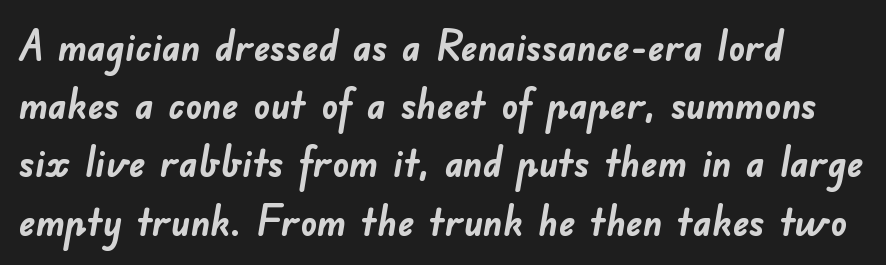
The image shows 41 px semibold sans-serif type; set normal line spacing (1.42x), normal letter spacing, not underlined; low stroke contrast and a small x-height.
